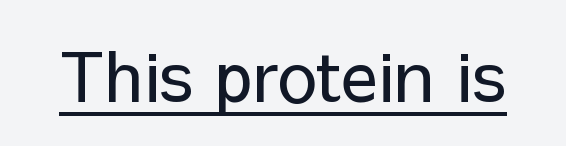
Short note: letters normally spaced. Nope, no serifs anywhere on these letters. These glyphs show unthickened strokes, regular width or finer. Each line of the rendering has a horizontal stroke beneath the glyphs. The letters advance in unequal steps, a hallmark of proportional type. Does the lettering tilt? It doesn't — this is upright.
